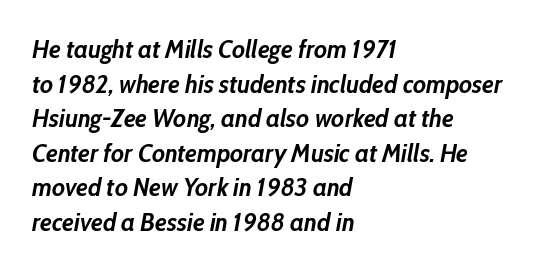
{"italic": "yes", "lean": "right", "slant_degrees": 10, "bold": "yes", "underline": "no", "align": "left", "line_spacing": "normal", "line_spacing_ratio": 1.33, "letter_spacing": "normal", "letter_spacing_em": 0.0, "glyph_px": 26}
